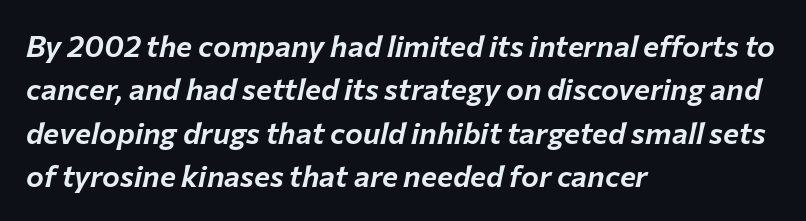
{"italic": "yes", "lean": "right", "slant_degrees": 12, "width": "normal", "stroke_contrast": "low", "x_height": "medium", "monospaced": "no", "underline": "no", "align": "left", "line_spacing": "normal", "line_spacing_ratio": 1.45, "letter_spacing": "normal", "letter_spacing_em": 0.0, "glyph_px": 30}
